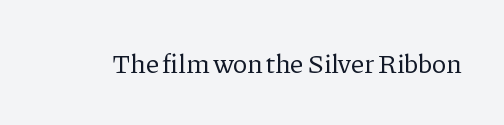
Q: Is the text bold? A: No.
Q: Is the text italic (slanted)? A: No, it is upright.
Q: Is the text underlined? A: No.
Q: Is the spacing between letters normal or unusually wide? A: Normal.
